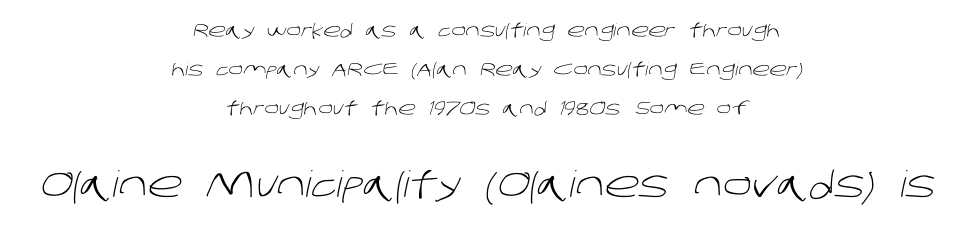
Type style note: lacks serifs. Weight: regular or lighter. The letters advance in unequal steps, a hallmark of proportional type. The setting favours the middle, as headings and verse often do.
